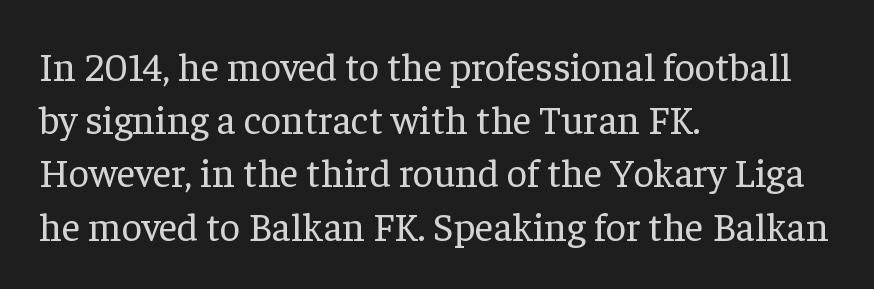
{"serif": "yes", "italic": "no", "bold": "no", "weight": "regular", "width": "normal", "stroke_contrast": "low", "x_height": "medium", "monospaced": "no", "underline": "no", "align": "left", "line_spacing": "normal", "line_spacing_ratio": 1.33, "letter_spacing": "normal", "letter_spacing_em": 0.0, "glyph_px": 40}
